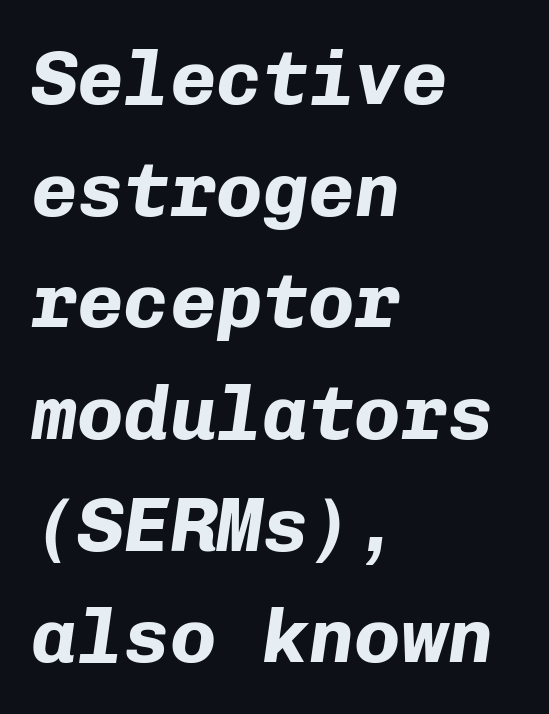
Q: Is the text bold? A: Yes.
Q: Is the text italic (slanted)? A: Yes, it leans right by about 8 degrees.
Q: Is the text underlined? A: No.
Q: How is the paragraph aligned? A: Left-aligned.
Q: Is the spacing between letters normal or unusually wide? A: Normal.
Q: Is the spacing between lines tight, normal or loose? A: Normal.
Q: Width (condensed, normal, or wide)? A: Normal.
Q: Stroke contrast? A: Low.
Q: x-height? A: Medium.
Q: Monospaced? A: Yes.
